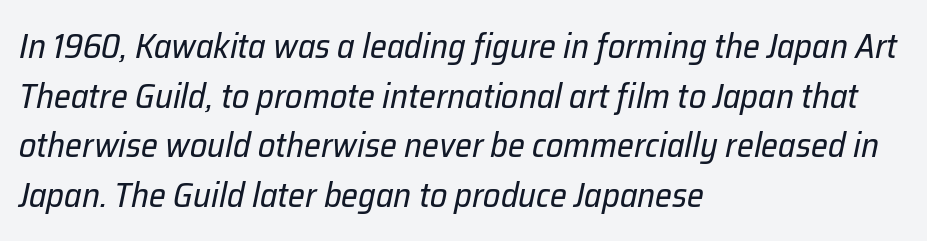
Q: Is the text bold? A: No.
Q: Is the text italic (slanted)? A: Yes, it leans right by about 12 degrees.
Q: Is the text underlined? A: No.
Q: How is the paragraph aligned? A: Left-aligned.
Q: Is the spacing between letters normal or unusually wide? A: Normal.
Q: Is the spacing between lines tight, normal or loose? A: Normal.
Q: Width (condensed, normal, or wide)? A: Normal.
Q: Stroke contrast? A: Low.
Q: x-height? A: Medium.
Q: Monospaced? A: No.
